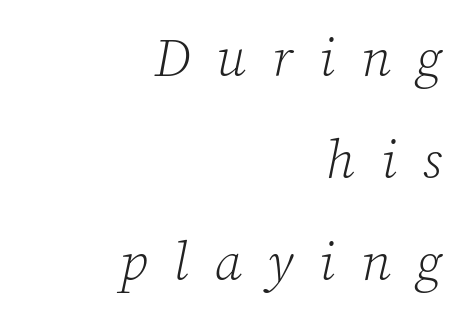
The letters are slanted; this is an italic face. No word sits above an underline. Weight: not bold — regular or lighter. Type style note: has serifs. Is this a fixed-width face? No — the glyphs have proportional, varying widths.
